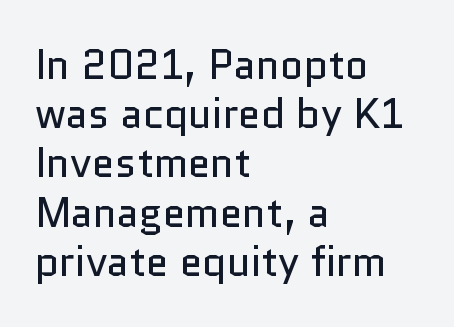
Weight: regular or lighter. These lines are set flush left with a ragged right edge. Check under the words: just untouched page. Upright lettering throughout. Character widths vary here, with narrow letters taking less room than wide ones. Does extra space separate the letters? No, they use regular spacing.
